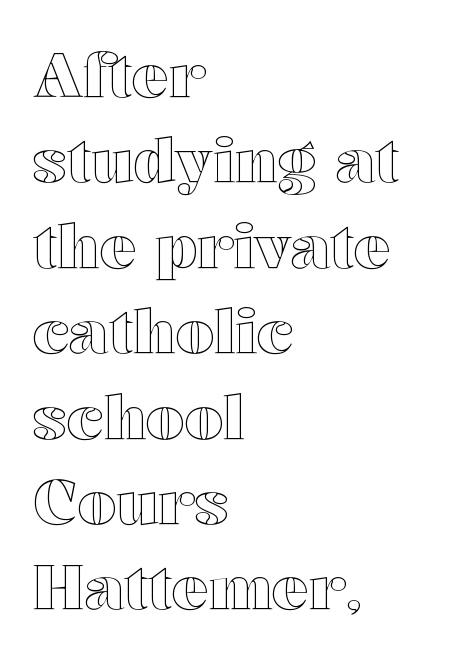
Q: Is the text italic (slanted)? A: No, it is upright.
Q: Is the text underlined? A: No.
Q: How is the paragraph aligned? A: Left-aligned.
Q: Is the spacing between letters normal or unusually wide? A: Normal.
Q: Is the spacing between lines tight, normal or loose? A: Normal.
Q: Width (condensed, normal, or wide)? A: Wide.
Q: x-height? A: Medium.
Q: Monospaced? A: No.
